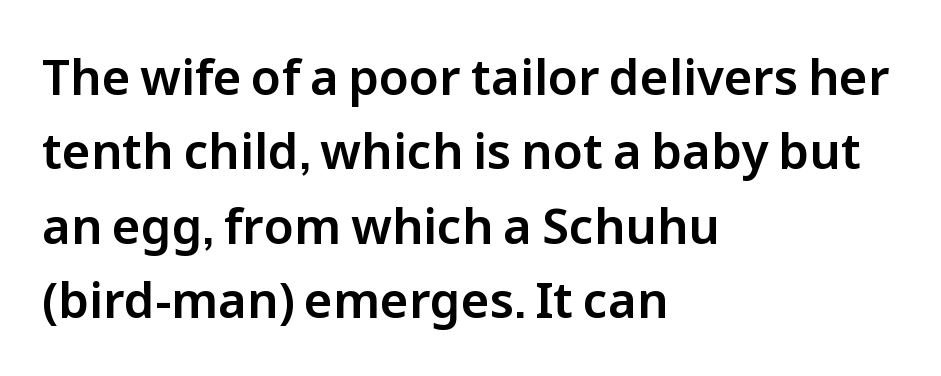
Q: Is the text italic (slanted)? A: No, it is upright.
Q: Is the typeface a serif or a sans-serif typeface? A: Sans-serif.
Q: Is the text underlined? A: No.
Q: How is the paragraph aligned? A: Left-aligned.
Q: Is the spacing between letters normal or unusually wide? A: Normal.
Q: Is the spacing between lines tight, normal or loose? A: Normal.
Q: Width (condensed, normal, or wide)? A: Normal.
Q: Stroke contrast? A: Low.
Q: x-height? A: Medium.
Q: Monospaced? A: No.
